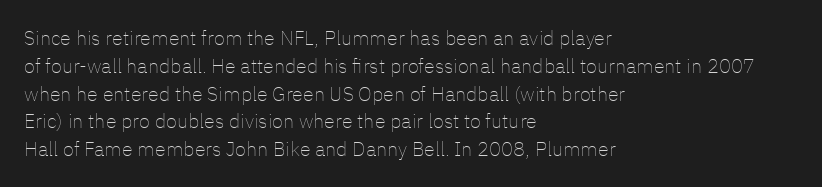
Q: Is the text bold? A: No.
Q: Is the text italic (slanted)? A: No, it is upright.
Q: Is the text underlined? A: No.
Q: How is the paragraph aligned? A: Left-aligned.
Q: Is the spacing between letters normal or unusually wide? A: Normal.
Q: Is the spacing between lines tight, normal or loose? A: Normal.
